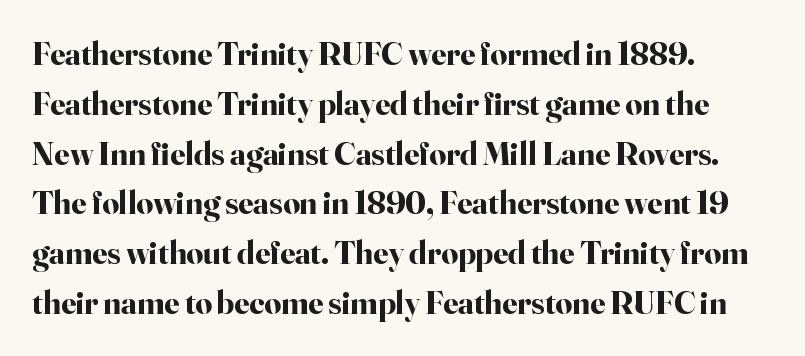
The image shows 33 px bold serif type, upright; set left-aligned, normal line spacing (1.51x), normal letter spacing, not underlined; high stroke contrast and a small x-height.
